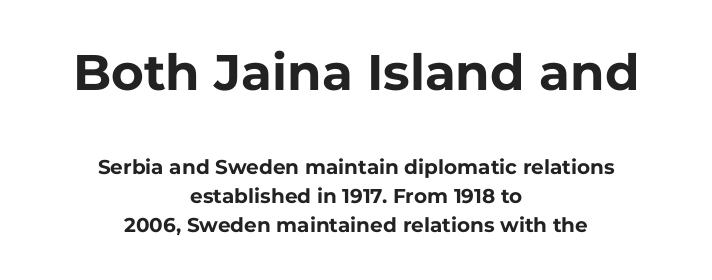
The image shows 50 px bold sans-serif type, upright; set centered, normal line spacing (1.46x), normal letter spacing, not underlined; the first (top) block is 2.5x larger; low stroke contrast and a medium x-height.
